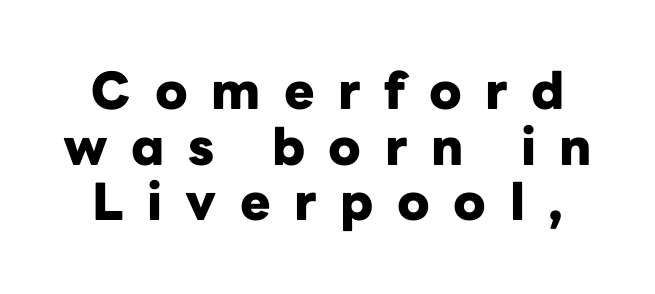
The image shows 51 px heavy sans-serif type, upright; set tight line spacing (1.09x), unusually wide letter spacing (+0.46 em), not underlined; low stroke contrast and a medium x-height.
